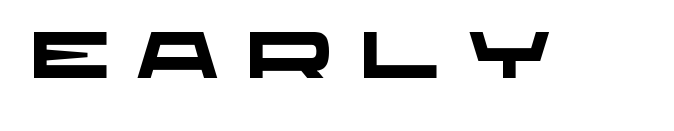
The image shows 65 px heavy, wide sans-serif type; set unusually wide letter spacing (+0.4 em), not underlined; low stroke contrast and a large x-height.
